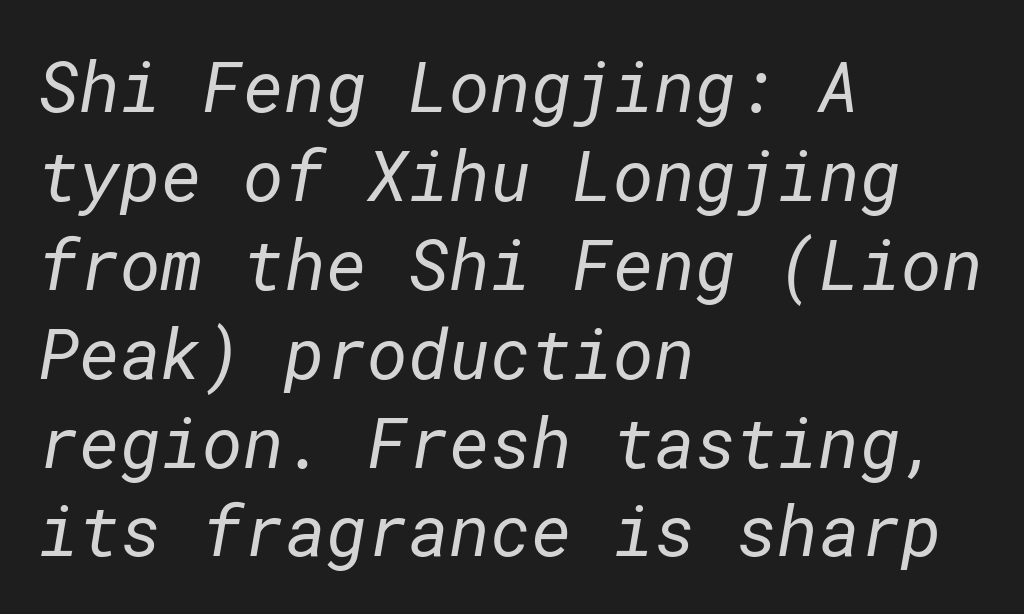
{"serif": "no", "bold": "no", "weight": "regular", "width": "normal", "stroke_contrast": "low", "x_height": "medium", "underline": "no", "align": "left", "line_spacing": "normal", "line_spacing_ratio": 1.27, "letter_spacing": "normal", "letter_spacing_em": 0.0, "glyph_px": 70}
